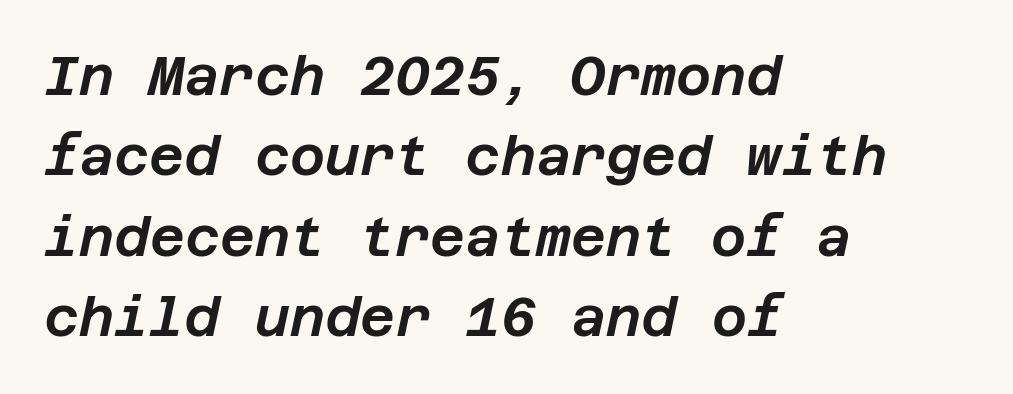
The image shows 54 px text type, italic (leaning right); set left-aligned, normal line spacing (1.49x), normal letter spacing, not underlined; low stroke contrast and a large x-height.
